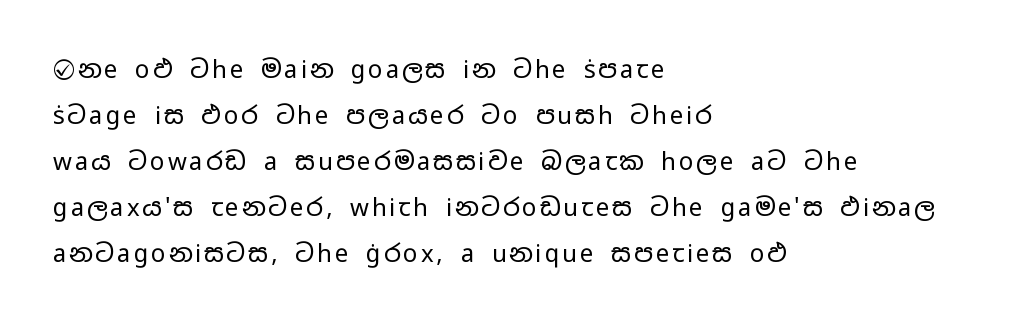
The image shows 24 px text type, upright; set left-aligned, loose line spacing (1.92x), not underlined.
